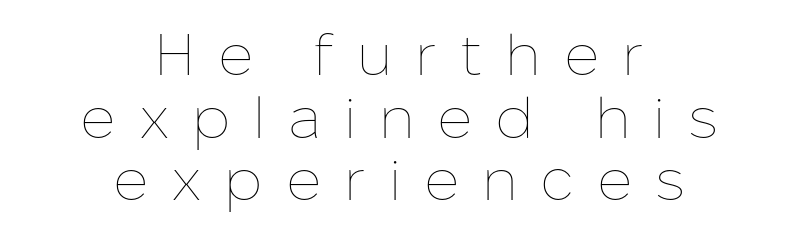
{"italic": "no", "bold": "no", "weight": "thin", "width": "normal", "stroke_contrast": "low", "x_height": "medium", "monospaced": "no", "underline": "no", "align": "center", "line_spacing": "tight", "line_spacing_ratio": 1.08, "letter_spacing": "wide", "letter_spacing_em": 0.39, "glyph_px": 58}
